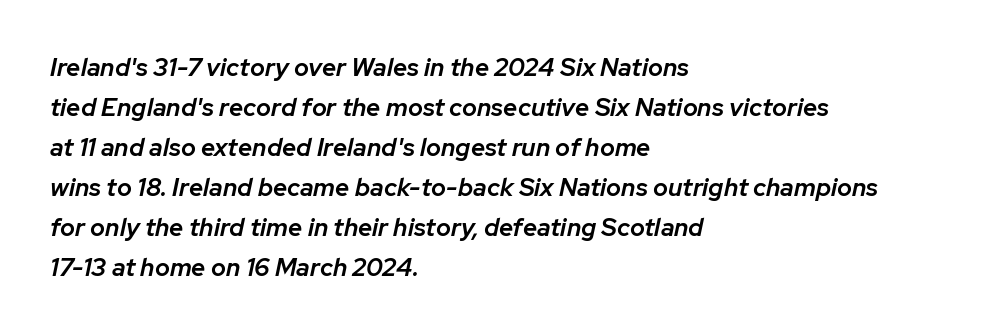
Q: Is the text bold? A: Semi-bold.
Q: Is the text italic (slanted)? A: Yes, it leans right by about 12 degrees.
Q: Is the text underlined? A: No.
Q: How is the paragraph aligned? A: Left-aligned.
Q: Is the spacing between letters normal or unusually wide? A: Normal.
Q: Is the spacing between lines tight, normal or loose? A: Normal.
